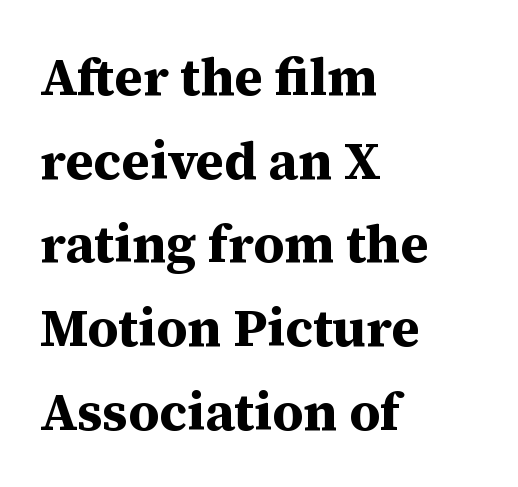
Each glyph is drawn with heavy, bold strokes. Do the letters lean? They stand straight. Reading down the block, your eye returns to a fixed left position each line. Check under the words: just untouched page. Do the characters align in a grid? No, the font is proportional.
